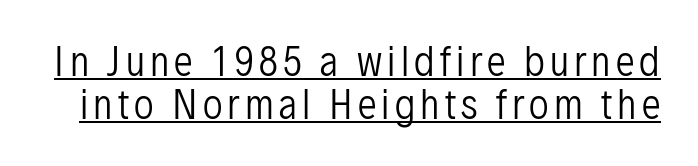
Is this a sans? Yes — the strokes have no serifs. A quiet, ordinary-to-light weight characterises the typeface. Characters remain perfectly vertical along every line. The passage shown is typed in a proportional face where columns would drift. Students, observe: this is what under-led, compact text looks like. This rendering features underlined lettering.
